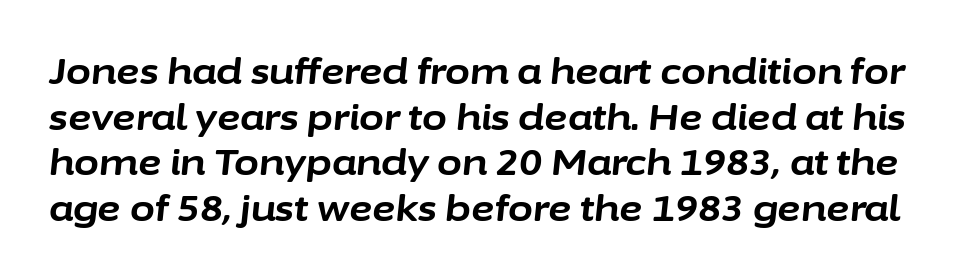
Q: Is the text bold? A: Yes.
Q: Is the text italic (slanted)? A: Yes, it leans right by about 6 degrees.
Q: Is the text underlined? A: No.
Q: Is the spacing between letters normal or unusually wide? A: Normal.
Q: Is the spacing between lines tight, normal or loose? A: Normal.
Q: Width (condensed, normal, or wide)? A: Normal.
Q: Stroke contrast? A: Low.
Q: x-height? A: Medium.
Q: Monospaced? A: No.
